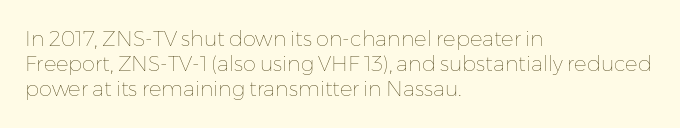
The image shows 21 px text type, upright; set left-aligned, line spacing 1.2x, normal letter spacing, not underlined.
